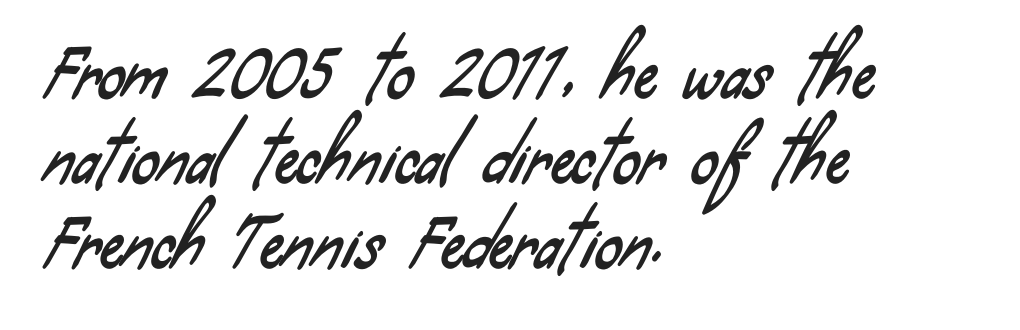
The image shows 66 px condensed sans-serif type; set left-aligned, normal line spacing (1.29x), normal letter spacing, not underlined; low stroke contrast and a small x-height.
